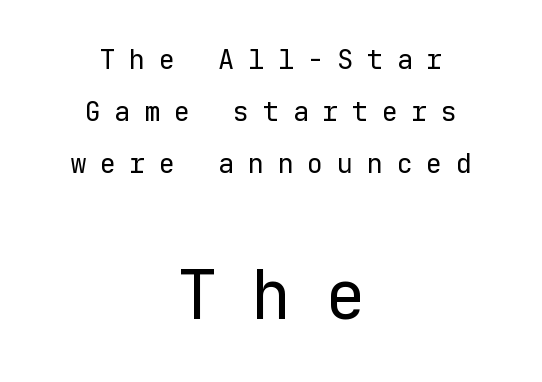
These two chunks differ in scale, with the bottom chunk taking the larger measure. You could fit nearly another row in the gap between these rows. Every character here occupies the same horizontal width, giving the sample a typewriter-like rhythm. Does the lettering tilt? It doesn't — this is upright. Think standard paragraph weight, or any step lighter than that. No feet cap the strokes, marking this as sans-serif type.
